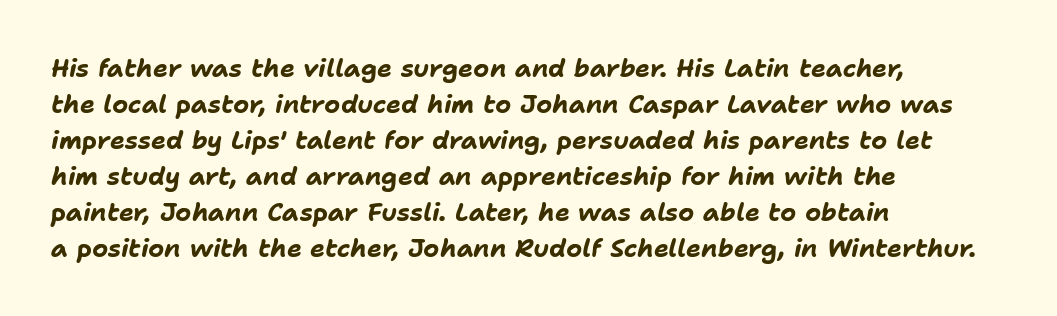
Q: Is the text bold? A: Yes.
Q: Is the text italic (slanted)? A: Yes, it leans right by about 11 degrees.
Q: Is the text underlined? A: No.
Q: How is the paragraph aligned? A: Left-aligned.
Q: Is the spacing between letters normal or unusually wide? A: Normal.
Q: Is the spacing between lines tight, normal or loose? A: Normal.
